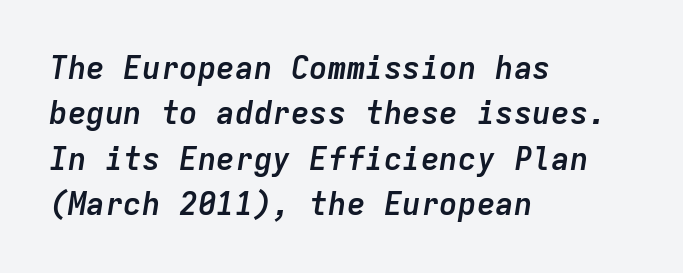
Q: Is the text bold? A: Yes.
Q: Is the text italic (slanted)? A: Yes, it leans right by about 9 degrees.
Q: Is the text underlined? A: No.
Q: How is the paragraph aligned? A: Left-aligned.
Q: Is the spacing between letters normal or unusually wide? A: Normal.
Q: Is the spacing between lines tight, normal or loose? A: Normal.
Q: Width (condensed, normal, or wide)? A: Normal.
Q: Stroke contrast? A: Low.
Q: x-height? A: Medium.
Q: Monospaced? A: Yes.
